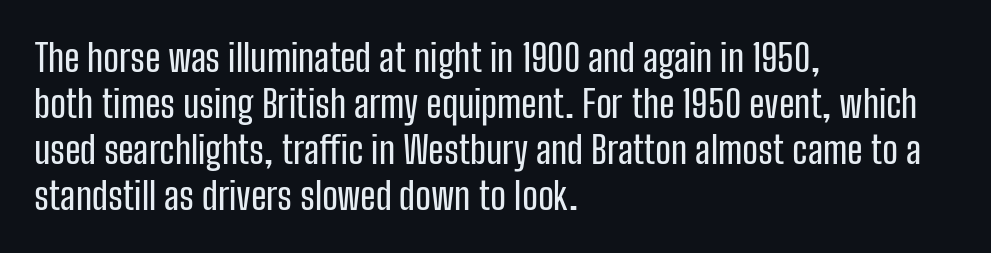
{"serif": "no", "italic": "no", "width": "condensed", "stroke_contrast": "low", "x_height": "medium", "monospaced": "no", "underline": "no", "align": "left", "line_spacing_ratio": 1.21, "letter_spacing": "normal", "letter_spacing_em": 0.0, "glyph_px": 38}
